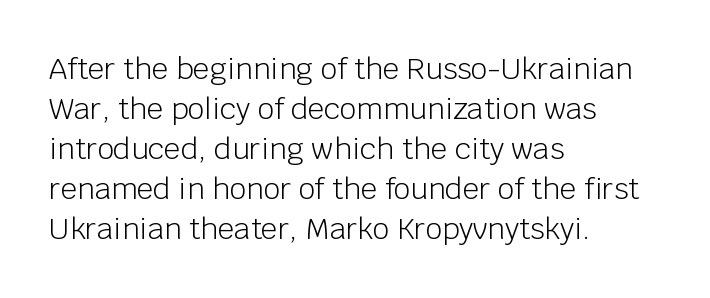
Q: Is the text bold? A: No.
Q: Is the text italic (slanted)? A: No, it is upright.
Q: Is the typeface a serif or a sans-serif typeface? A: Sans-serif.
Q: Is the text underlined? A: No.
Q: How is the paragraph aligned? A: Left-aligned.
Q: Is the spacing between letters normal or unusually wide? A: Normal.
Q: Is the spacing between lines tight, normal or loose? A: Normal.
Q: Width (condensed, normal, or wide)? A: Normal.
Q: Stroke contrast? A: Low.
Q: x-height? A: Large.
Q: Monospaced? A: No.
